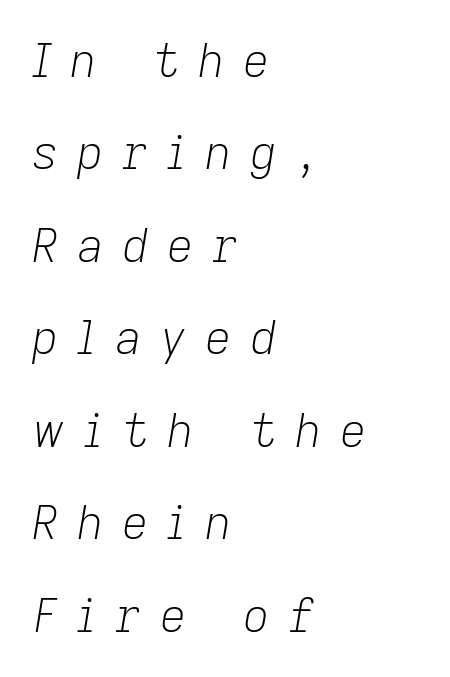
{"italic": "yes", "lean": "right", "slant_degrees": 9, "bold": "no", "weight": "light", "width": "normal", "stroke_contrast": "low", "x_height": "medium", "monospaced": "no", "underline": "no", "align": "left", "line_spacing": "loose", "line_spacing_ratio": 2.01, "letter_spacing": "wide", "letter_spacing_em": 0.4, "glyph_px": 46}
